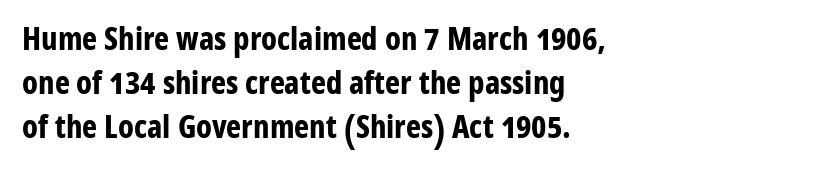
Q: Is the text bold? A: Yes.
Q: Is the text italic (slanted)? A: No, it is upright.
Q: Is the typeface a serif or a sans-serif typeface? A: Sans-serif.
Q: Is the text underlined? A: No.
Q: How is the paragraph aligned? A: Left-aligned.
Q: Is the spacing between letters normal or unusually wide? A: Normal.
Q: Is the spacing between lines tight, normal or loose? A: Normal.
Q: Width (condensed, normal, or wide)? A: Condensed.
Q: Stroke contrast? A: Low.
Q: x-height? A: Medium.
Q: Monospaced? A: No.
